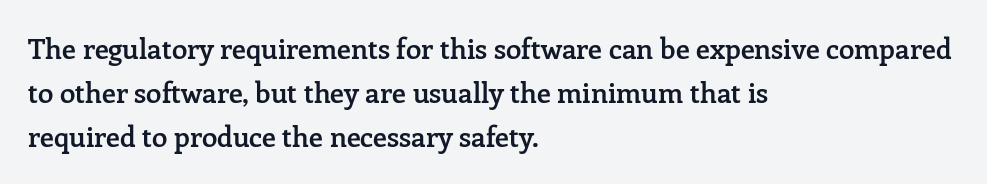
{"serif": "yes", "italic": "no", "bold": "semi", "weight": "semibold", "width": "normal", "stroke_contrast": "low", "x_height": "medium", "monospaced": "no", "underline": "no", "align": "left", "line_spacing": "normal", "line_spacing_ratio": 1.58, "letter_spacing": "normal", "letter_spacing_em": 0.0, "glyph_px": 28}
